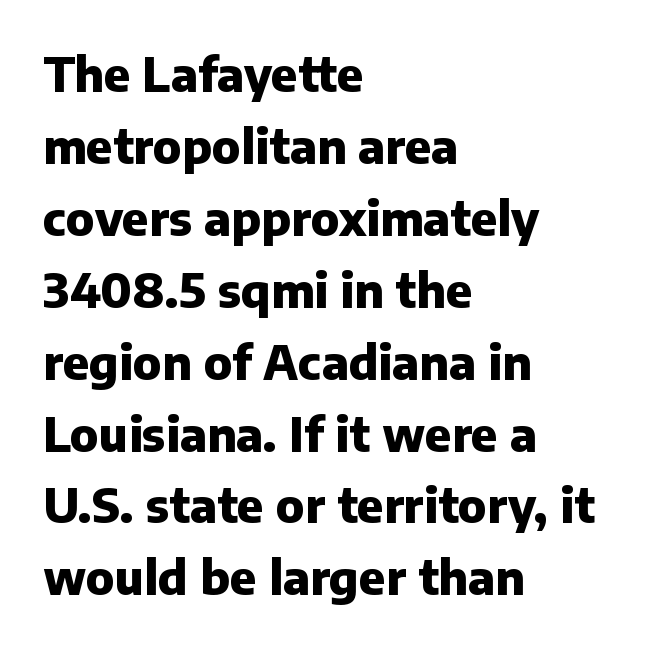
The vertical gap from one line to the next is medium. Check where the strokes stop: nothing finishes them off — pure sans. Is the block centered? No — it sits flush against the left margin. A bare baseline throughout the passage. Spacing verdict: proportional, widths tailored to each character. What weight is shown? A full bold with thick strokes.
